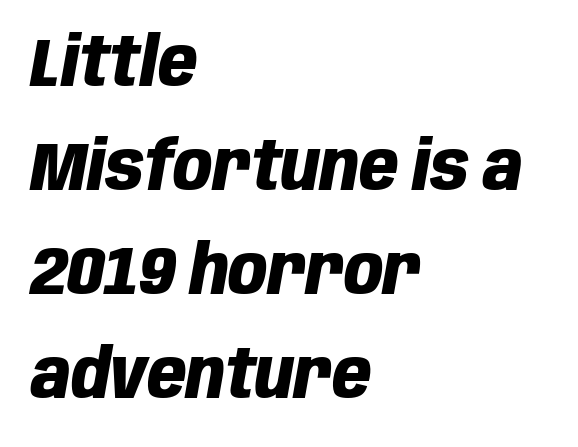
The image shows 68 px heavy, condensed type, italic (leaning right); set left-aligned, normal line spacing (1.53x), normal letter spacing, not underlined; low stroke contrast and a large x-height.
